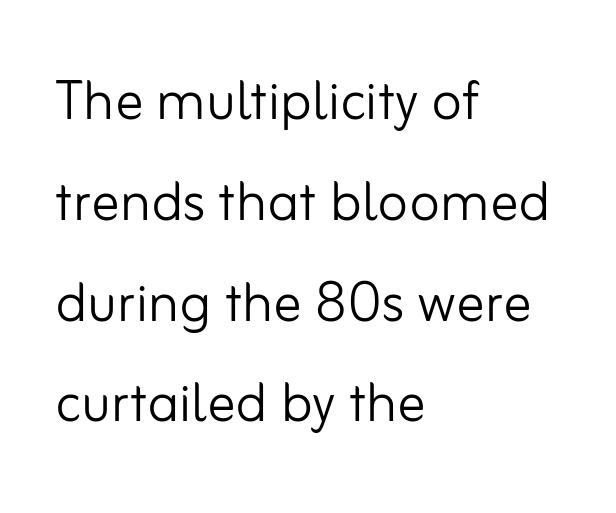
{"serif": "no", "italic": "no", "bold": "no", "weight": "light", "width": "normal", "stroke_contrast": "low", "x_height": "small", "monospaced": "no", "underline": "no", "align": "left", "line_spacing": "normal", "line_spacing_ratio": 1.42, "letter_spacing": "normal", "letter_spacing_em": 0.0, "glyph_px": 71}
